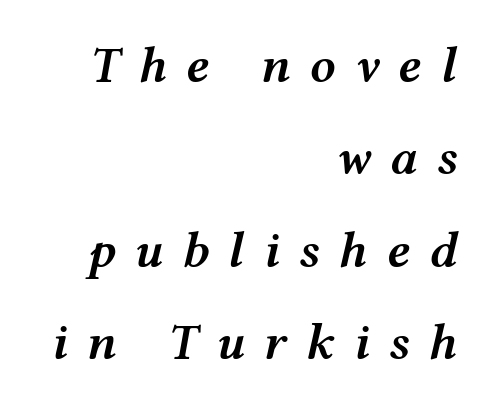
The image shows 51 px semibold, wide type, italic (leaning right); set right-aligned, line spacing 1.81x, unusually wide letter spacing (+0.37 em), not underlined; medium stroke contrast and a medium x-height.
